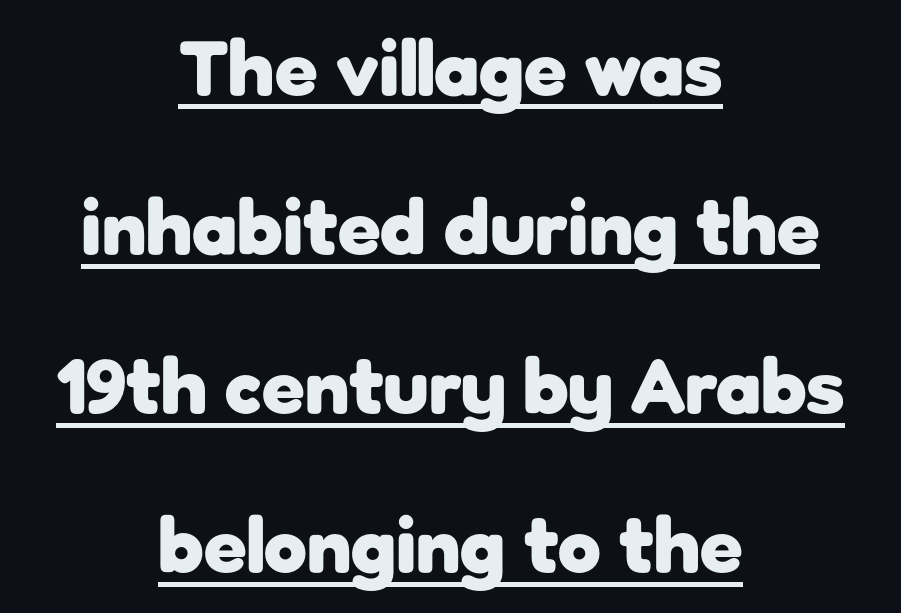
Caption: standard tracking, unaltered. This is roman type, the default non-slanted kind. These lines are rendered in a variable-pitch font. Observe the absence of serifs on each vertical stroke in this sample. Look at the stroke-to-counter ratio: heavy, a bold. Reading down the column, the eye jumps a long way to each next line.
